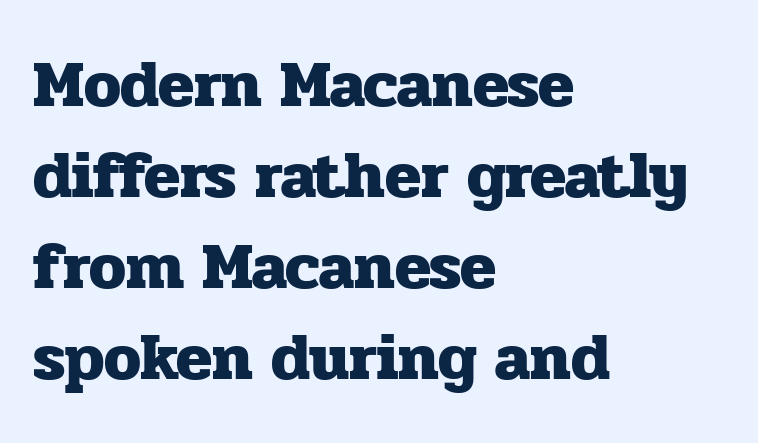
The image shows 66 px heavy serif type, upright; set left-aligned, normal line spacing (1.38x), normal letter spacing, not underlined; low stroke contrast and a medium x-height.
